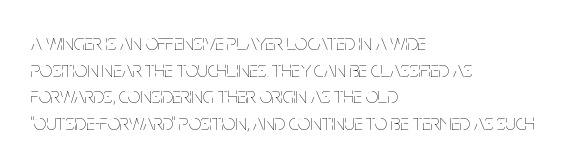
{"italic": "no", "bold": "no", "underline": "no", "align": "left", "line_spacing_ratio": 1.21, "letter_spacing": "normal", "letter_spacing_em": 0.0, "glyph_px": 22}
